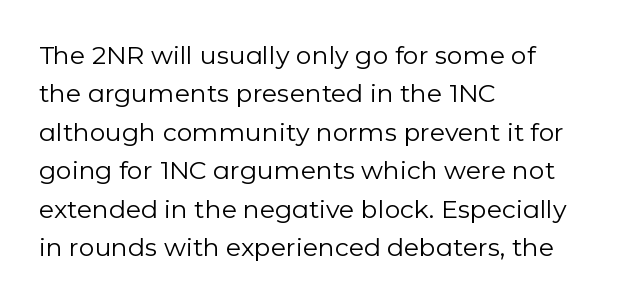
This sample uses an upright cut, with every glyph sitting square on the baseline. The string is rendered with underlining switched off. Tracking value appears to be zero — textbook default spacing. The lines in this sample share a left origin and differ only in where they stop. Vertical spacing — default.
